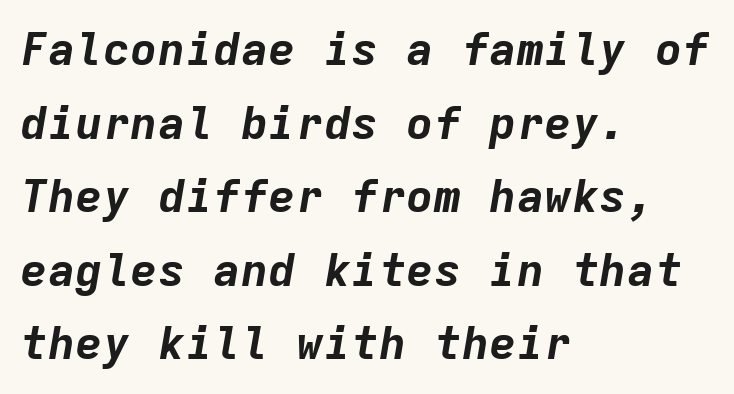
Each glyph is drawn with heavy, bold strokes. Between one letter and the next there's only the usual sliver of space. Every character here occupies the same horizontal width, giving the sample a typewriter-like rhythm. Caption: multi-line text, flush left, ragged right. A normal amount of white space separates one row of letters from the next.
